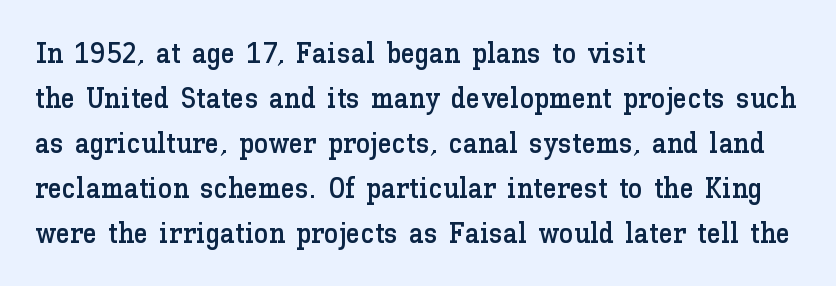
Q: Is the text italic (slanted)? A: No, it is upright.
Q: Is the text underlined? A: No.
Q: How is the paragraph aligned? A: Left-aligned.
Q: Is the spacing between letters normal or unusually wide? A: Normal.
Q: Is the spacing between lines tight, normal or loose? A: Normal.
Q: Width (condensed, normal, or wide)? A: Normal.
Q: Stroke contrast? A: Low.
Q: x-height? A: Medium.
Q: Monospaced? A: No.
